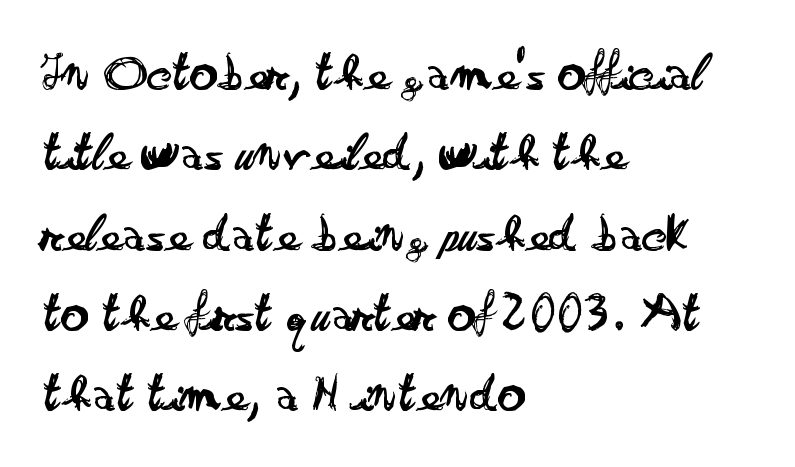
{"serif": "no", "italic": "no", "bold": "no", "weight": "regular", "width": "wide", "stroke_contrast": "low", "x_height": "small", "monospaced": "no", "underline": "no", "align": "left", "line_spacing": "normal", "line_spacing_ratio": 1.46, "letter_spacing": "normal", "letter_spacing_em": 0.0, "glyph_px": 55}
